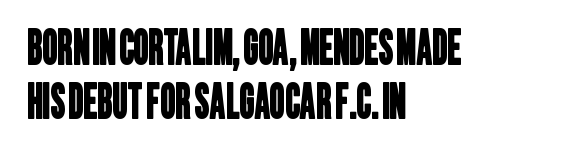
Rows of type sit shoulder to shoulder in the vertical direction. There is no visible air inserted between adjacent glyphs. Short and long lines alike share a common starting point at left. A sans-serif font was chosen for this passage. The rendering uses natural spacing where letterforms have individual widths. The glyphs are unaccompanied by any horizontal stroke below them.
